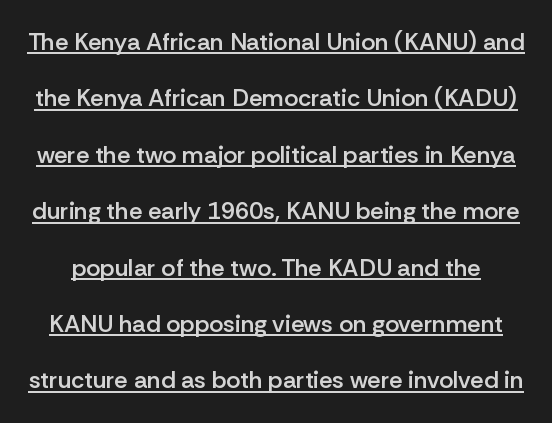
{"italic": "no", "bold": "semi", "underline": "yes", "line_spacing": "loose", "line_spacing_ratio": 2.35, "letter_spacing": "normal", "letter_spacing_em": 0.0, "glyph_px": 24}
